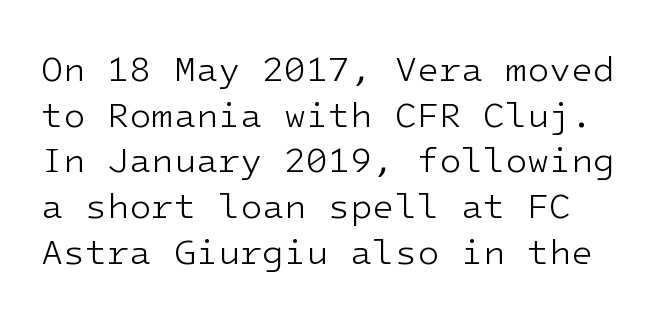
Ordinary non-slanted type is in use. Unbolded letterforms with no extra heft. The vertical gap from one line to the next is medium. Words appear dense and cohesive because spacing is normal. Stroke terminals: plain, sans-serif. The foot of each line stays bare and open.
